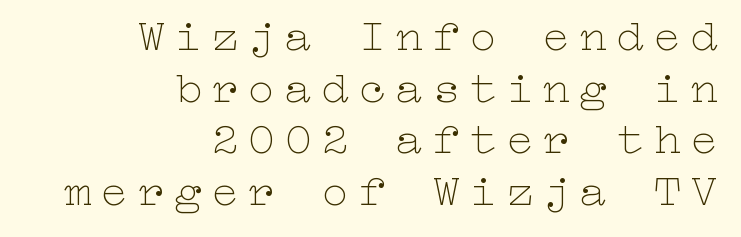
The image shows 45 px thin, wide type, upright; set right-aligned, tight line spacing (1.15x), unusually wide letter spacing (+0.22 em), not underlined; low stroke contrast and a medium x-height.
